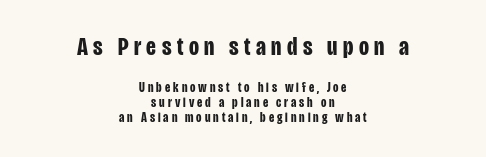
The image shows 26 px bold type, upright; set centered, tight line spacing (1.06x), unusually wide letter spacing (+0.21 em), not underlined; the first (top) block is 1.86x larger.
